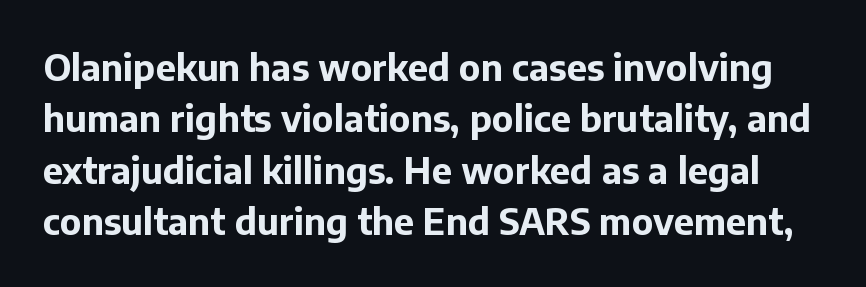
Is the type bold? Yes — the strokes are clearly thick and heavy. I'd call this a sans setting — the letters go barefoot. Normally led — the rows are evenly, conventionally spaced. This rendering features lettering with no underline. There is no visible air inserted between adjacent glyphs.
